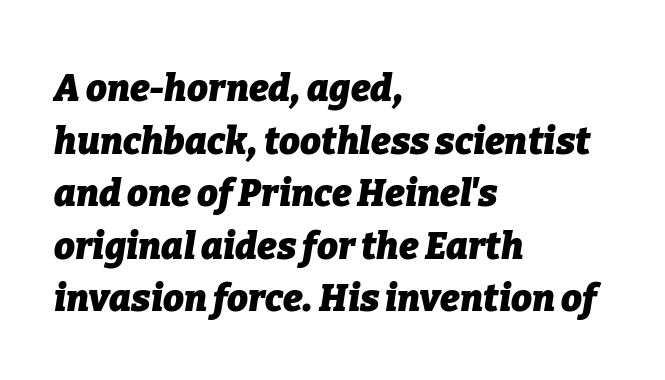
A typesetter would mark this as italic. One glance says typical: line gaps are just what's usual. A dark, heavy texture on the line: the type is bold. The rendering uses natural spacing where letterforms have individual widths. The strip under each line holds only bare page.
